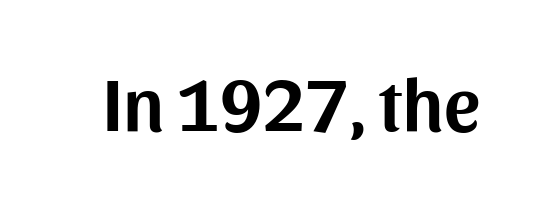
The axis of the letterforms is exactly vertical. The gaps between neighbouring characters are ordinary and unremarkable. The specimen omits any rule beneath the text block's lines. No feet cap the strokes, marking this as sans-serif type. You could not count columns in this text — the font is proportionally spaced.
